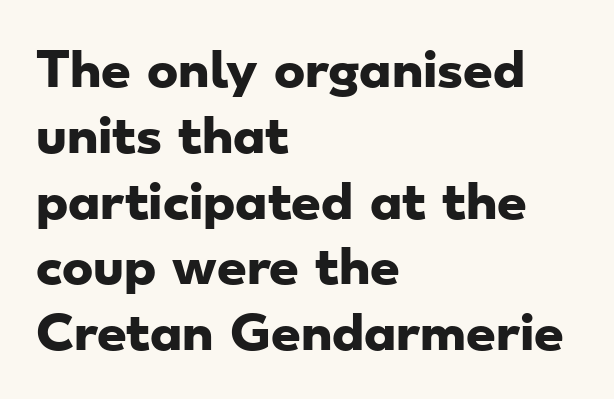
The image shows 47 px heavy, wide sans-serif type; set left-aligned, normal line spacing (1.4x), normal letter spacing, not underlined; low stroke contrast and a small x-height.
